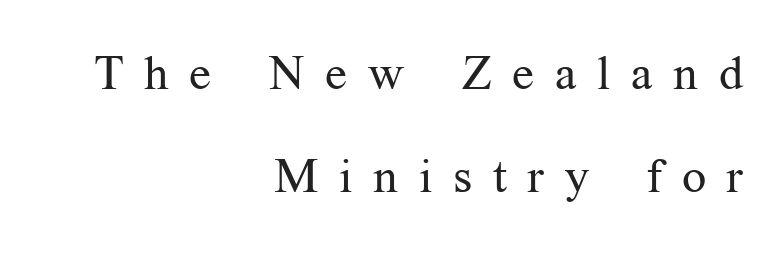
On a weight scale, this lands at 450 or below. Honestly, the rows look like they've been pulled way apart. This rendering employs a face with finishing strokes, i.e., a serif. A student would call this right alignment; a typographer would say flush right, rag left. Characters remain perfectly vertical along every line.
